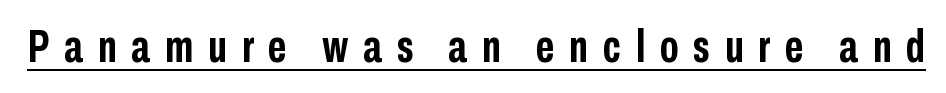
The image shows 46 px semibold, condensed sans-serif type, upright; set unusually wide letter spacing (+0.32 em), underlined; low stroke contrast and a medium x-height.
